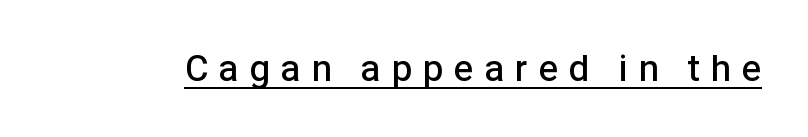
Q: Is the text bold? A: Semi-bold.
Q: Is the text italic (slanted)? A: No, it is upright.
Q: Is the typeface a serif or a sans-serif typeface? A: Sans-serif.
Q: Is the text underlined? A: Yes.
Q: Is the spacing between letters normal or unusually wide? A: Unusually wide.
Q: Width (condensed, normal, or wide)? A: Normal.
Q: Stroke contrast? A: Low.
Q: x-height? A: Medium.
Q: Monospaced? A: No.
